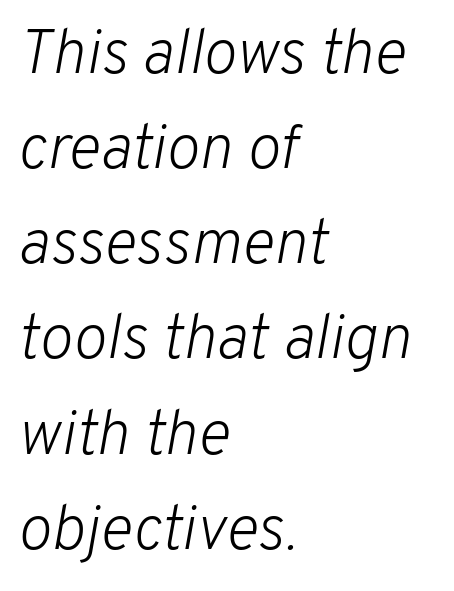
Q: Is the text bold? A: No.
Q: Is the text italic (slanted)? A: Yes, it leans right by about 10 degrees.
Q: Is the text underlined? A: No.
Q: How is the paragraph aligned? A: Left-aligned.
Q: Is the spacing between letters normal or unusually wide? A: Normal.
Q: Is the spacing between lines tight, normal or loose? A: Normal.
Q: Width (condensed, normal, or wide)? A: Normal.
Q: Stroke contrast? A: Low.
Q: x-height? A: Medium.
Q: Monospaced? A: No.
